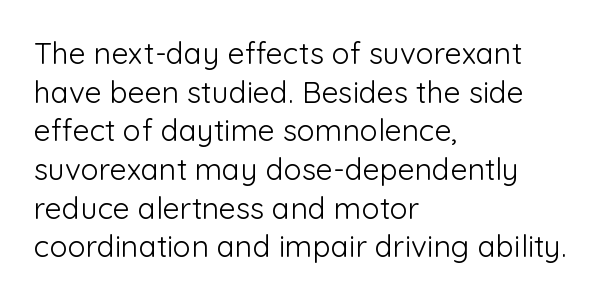
Q: Is the text bold? A: No.
Q: Is the text italic (slanted)? A: No, it is upright.
Q: Is the typeface a serif or a sans-serif typeface? A: Sans-serif.
Q: Is the text underlined? A: No.
Q: How is the paragraph aligned? A: Left-aligned.
Q: Is the spacing between letters normal or unusually wide? A: Normal.
Q: Is the spacing between lines tight, normal or loose? A: Normal.
Q: Width (condensed, normal, or wide)? A: Normal.
Q: Stroke contrast? A: Low.
Q: x-height? A: Medium.
Q: Monospaced? A: No.
